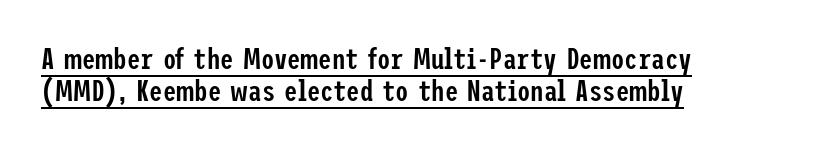
{"serif": "no", "italic": "no", "bold": "semi", "weight": "semibold", "width": "condensed", "stroke_contrast": "low", "x_height": "medium", "underline": "yes", "align": "left", "line_spacing": "tight", "line_spacing_ratio": 1.07, "letter_spacing": "normal", "letter_spacing_em": 0.0, "glyph_px": 30}
